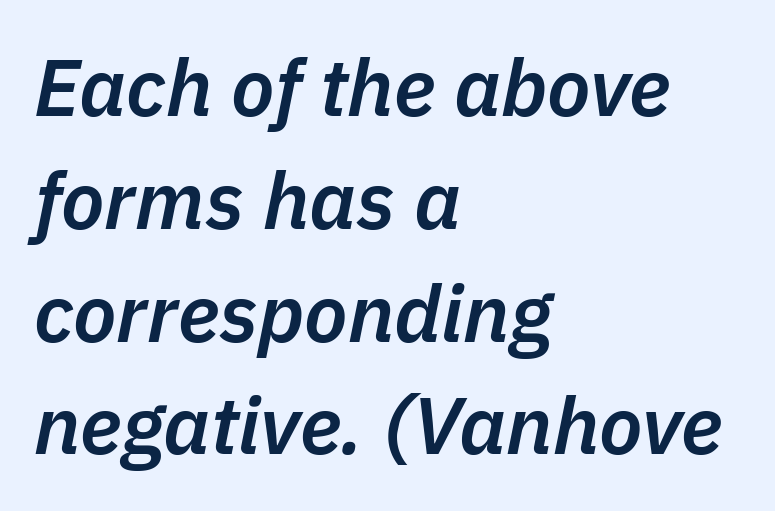
The image shows 80 px semibold type, italic (leaning right); set left-aligned, normal line spacing (1.41x), normal letter spacing, not underlined; low stroke contrast and a medium x-height.
